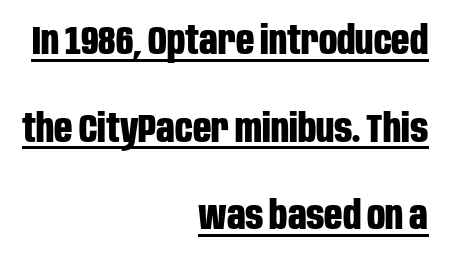
The image shows 40 px bold, condensed sans-serif type, upright; set right-aligned, loose line spacing (2.19x), normal letter spacing, underlined; low stroke contrast and a large x-height.
